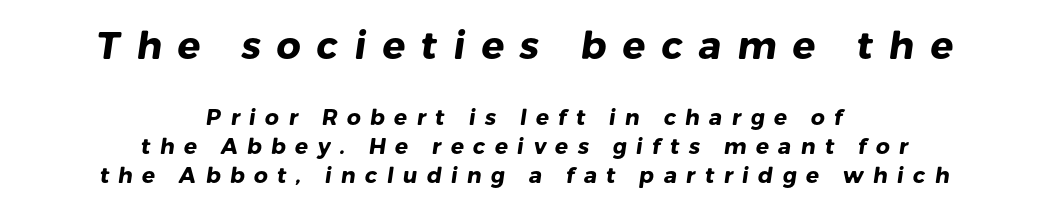
Varying glyph widths throughout — classic text-font behaviour. The letters in the upper block stand taller than those in the block below. These lines have a slow, spaced-out rhythm from letter to letter. Letterform terminals end flat and unadorned throughout the passage.
